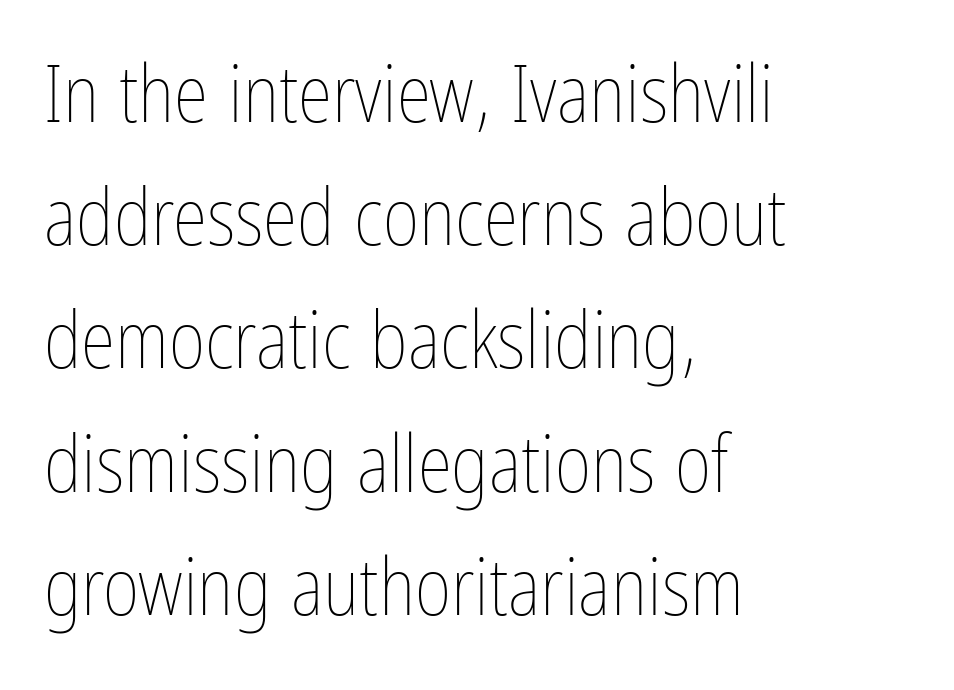
{"italic": "no", "bold": "no", "weight": "thin", "width": "condensed", "stroke_contrast": "low", "x_height": "medium", "monospaced": "no", "underline": "no", "align": "left", "line_spacing": "normal", "line_spacing_ratio": 1.56, "letter_spacing": "normal", "letter_spacing_em": 0.0, "glyph_px": 79}
